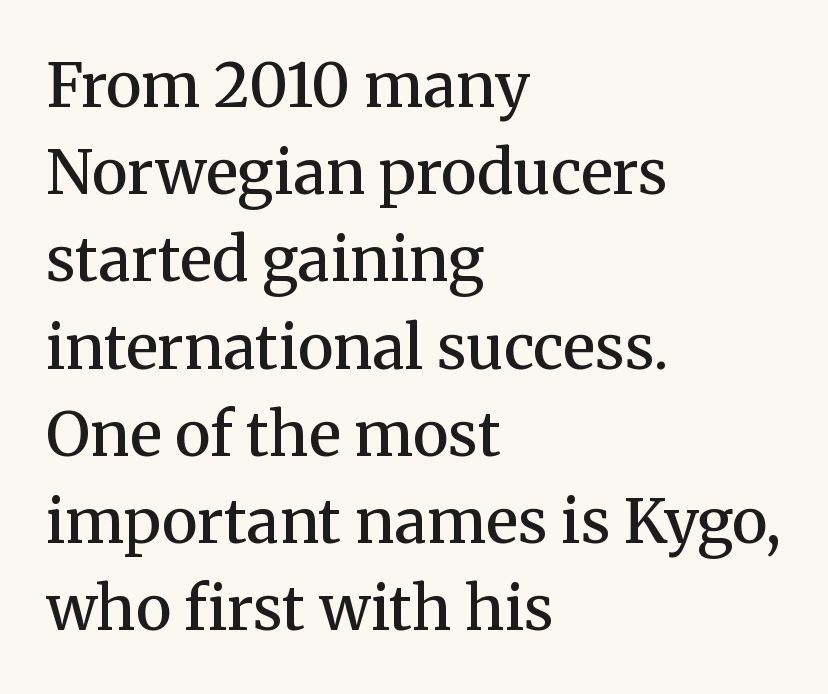
Q: Is the text bold? A: Semi-bold.
Q: Is the text italic (slanted)? A: No, it is upright.
Q: Is the typeface a serif or a sans-serif typeface? A: Serif.
Q: Is the text underlined? A: No.
Q: How is the paragraph aligned? A: Left-aligned.
Q: Is the spacing between letters normal or unusually wide? A: Normal.
Q: Is the spacing between lines tight, normal or loose? A: Normal.
Q: Width (condensed, normal, or wide)? A: Normal.
Q: Stroke contrast? A: Medium.
Q: x-height? A: Medium.
Q: Monospaced? A: No.
